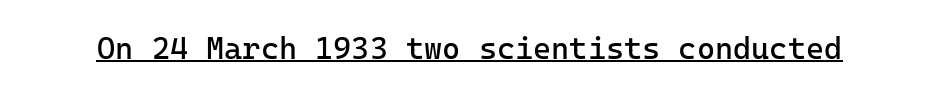
Q: Is the text bold? A: No.
Q: Is the text italic (slanted)? A: No, it is upright.
Q: Is the typeface a serif or a sans-serif typeface? A: Sans-serif.
Q: Is the text underlined? A: Yes.
Q: Is the spacing between letters normal or unusually wide? A: Normal.
Q: Width (condensed, normal, or wide)? A: Normal.
Q: Stroke contrast? A: Low.
Q: x-height? A: Medium.
